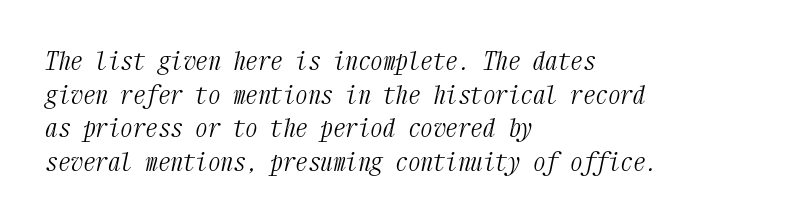
{"italic": "yes", "lean": "right", "slant_degrees": 12, "bold": "no", "underline": "no", "align": "left", "line_spacing": "normal", "line_spacing_ratio": 1.35, "letter_spacing": "normal", "letter_spacing_em": 0.0, "glyph_px": 25}
